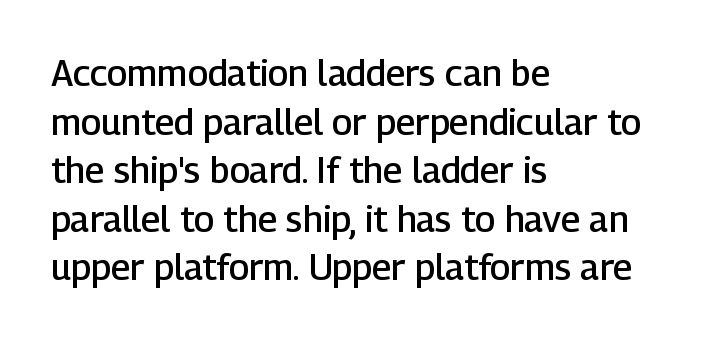
Letters rest on an invisible, unmarked baseline. No italicization has been applied; the sample stays upright. This rendering uses left alignment, leaving the right contour irregular. These lines carry some extra weight — a demibold, not a full bold.
